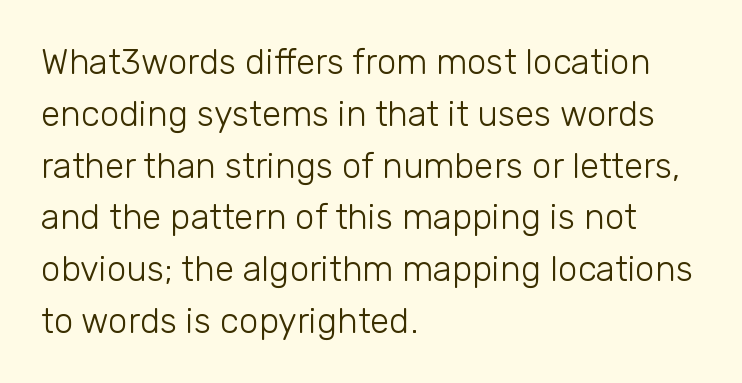
Q: Is the text bold? A: No.
Q: Is the text italic (slanted)? A: No, it is upright.
Q: Is the typeface a serif or a sans-serif typeface? A: Sans-serif.
Q: Is the text underlined? A: No.
Q: How is the paragraph aligned? A: Left-aligned.
Q: Is the spacing between letters normal or unusually wide? A: Normal.
Q: Is the spacing between lines tight, normal or loose? A: Normal.
Q: Width (condensed, normal, or wide)? A: Normal.
Q: Stroke contrast? A: Low.
Q: x-height? A: Medium.
Q: Monospaced? A: No.
